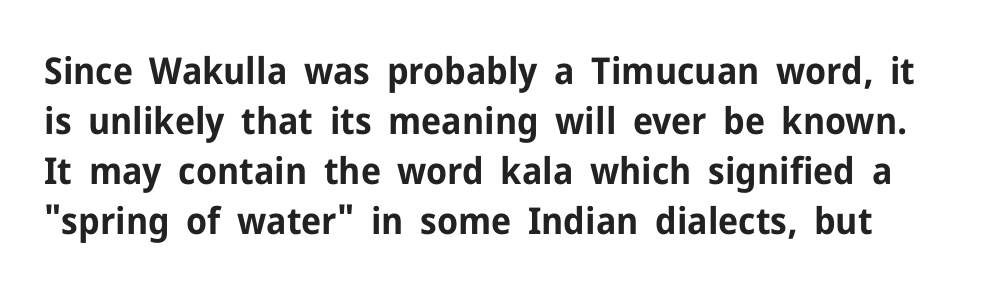
In terms of weight, the rendering is a true, heavy bold. The space beneath each line is pristine and unruled. Think of a printed novel: that variable character pitch is what you see here. Successive baselines arrive at the customary interval. Every stem runs plumb, perpendicular to the baseline.
